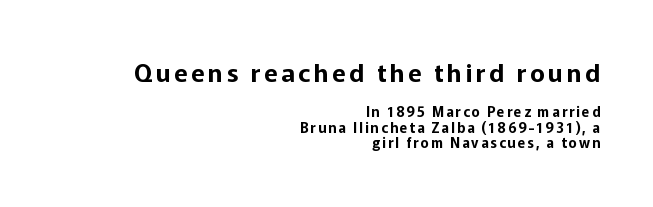
The image shows 25 px text type, upright; set right-aligned, tight line spacing (1.1x), not underlined; the first (top) block is 1.79x larger.
